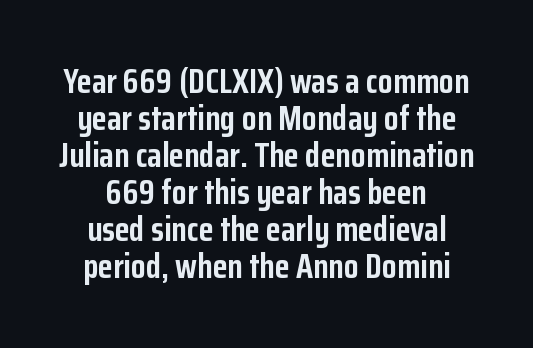
Q: Is the text bold? A: Yes.
Q: Is the text italic (slanted)? A: No, it is upright.
Q: Is the typeface a serif or a sans-serif typeface? A: Sans-serif.
Q: Is the text underlined? A: No.
Q: How is the paragraph aligned? A: Centered.
Q: Is the spacing between letters normal or unusually wide? A: Normal.
Q: Is the spacing between lines tight, normal or loose? A: Tight.
Q: Width (condensed, normal, or wide)? A: Condensed.
Q: Stroke contrast? A: Low.
Q: x-height? A: Medium.
Q: Monospaced? A: No.
